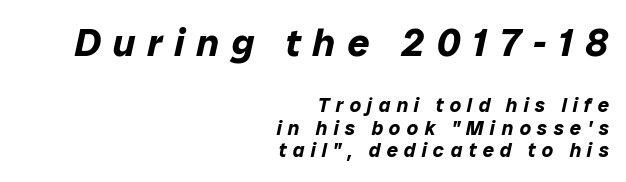
Emphasis by weight is at full strength: bold. The text carries the slant typical of an italic or oblique font. Here the designer chose a conventional face with non-uniform glyph widths. Descender tails drop into unmarked territory.
